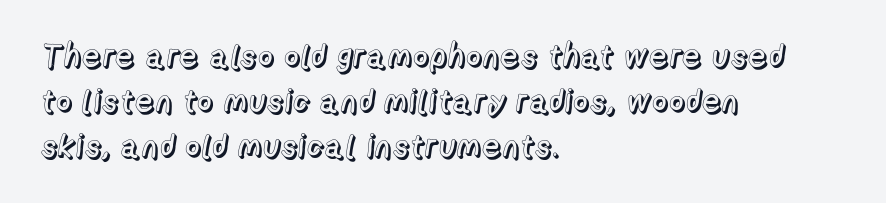
Quick note: interline space is typical. In terms of letterspacing, this is plain default setting. Descender tails drop into unmarked territory. These lines are set flush left with a ragged right edge.
